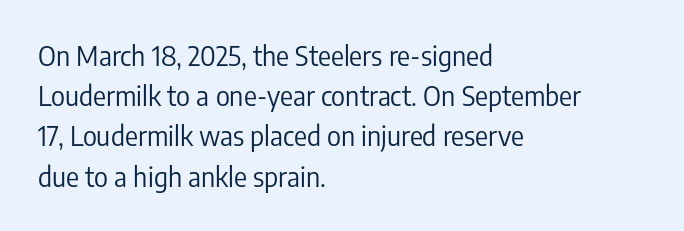
{"italic": "no", "bold": "no", "underline": "no", "align": "left", "line_spacing": "normal", "line_spacing_ratio": 1.49, "letter_spacing": "normal", "letter_spacing_em": 0.0, "glyph_px": 27}
